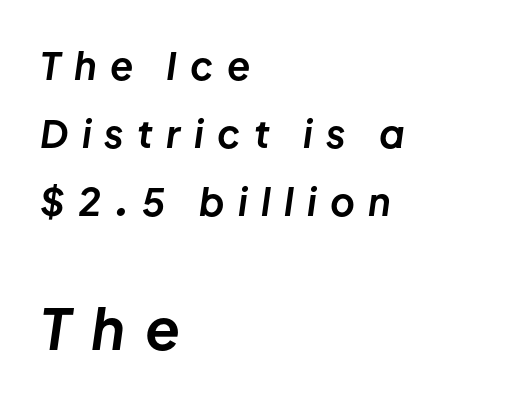
A dark, heavy texture on the line: the type is bold. The following chunk of copy outweighs the initial chunk in type size. A typesetter would call this heavily tracked-out type. The rendering uses natural spacing where letterforms have individual widths. A classic flush-left, rag-right setting is used for this passage. Anything drawn beneath the words? Only blank space.
